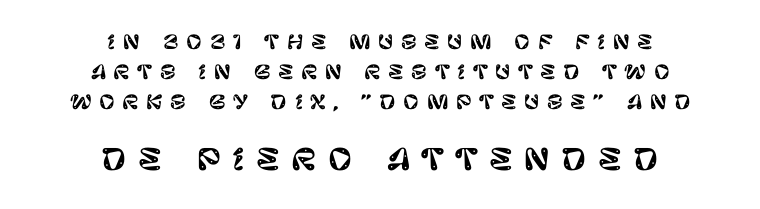
{"serif": "no", "width": "normal", "stroke_contrast": "low", "x_height": "large", "monospaced": "no", "underline": "no", "align": "center", "line_spacing": "normal", "line_spacing_ratio": 1.57, "letter_spacing": "wide", "letter_spacing_em": 0.4, "larger_block": "second", "size_ratio": 1.53, "glyph_px": 29}
